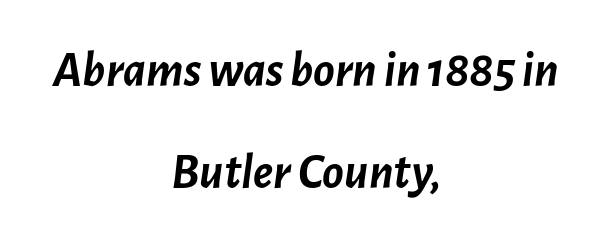
Each letter keeps its own natural width here, so spacing adapts to shape. The glyphs are unaccompanied by any horizontal stroke below them. Is the block centered? Yes — each line is placed symmetrically about the middle. Is the letter spacing exaggerated? No — it looks like the ordinary default. Vertically, the passage feels expansive, rows floating well apart.
